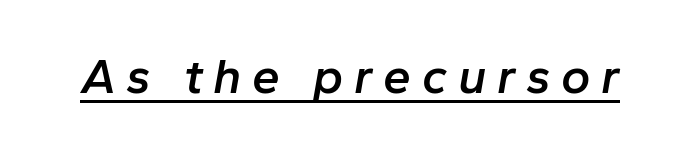
Q: Is the text bold? A: Semi-bold.
Q: Is the text italic (slanted)? A: Yes, it leans right by about 10 degrees.
Q: Is the text underlined? A: Yes.
Q: Is the spacing between letters normal or unusually wide? A: Unusually wide.
Q: Width (condensed, normal, or wide)? A: Normal.
Q: Stroke contrast? A: Low.
Q: x-height? A: Medium.
Q: Monospaced? A: No.
